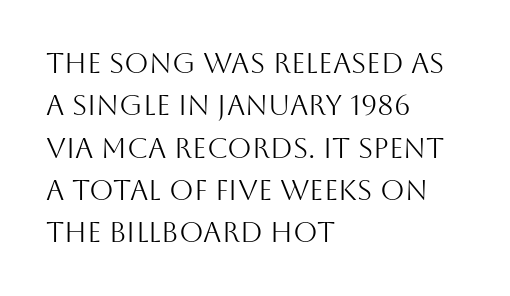
The image shows 28 px light sans-serif type, upright; set left-aligned, normal line spacing (1.51x), normal letter spacing, not underlined; medium stroke contrast and a large x-height.
